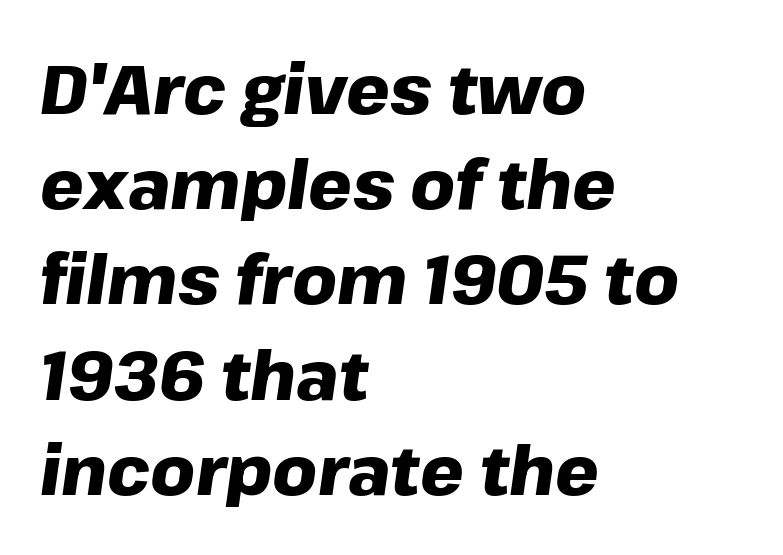
The image shows 69 px heavy type, italic (leaning right); set left-aligned, normal line spacing (1.38x), normal letter spacing, not underlined; low stroke contrast and a medium x-height.
